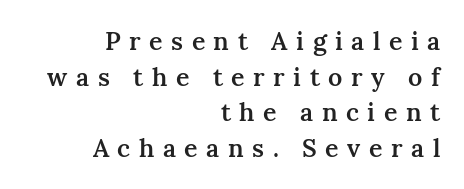
Teacher's note: observe the even right margin — that is flush-right alignment. Typesetter's note: demi weight, one step under bold. The passage shown is not underscored anywhere. Interline gaps are of average width in this sample. This is roman type, the default non-slanted kind. This rendering widens character spacing well past its baseline value.
